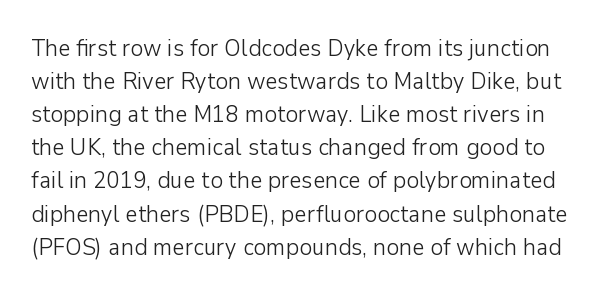
{"italic": "no", "bold": "no", "underline": "no", "line_spacing": "normal", "line_spacing_ratio": 1.38, "letter_spacing": "normal", "letter_spacing_em": 0.0, "glyph_px": 24}
